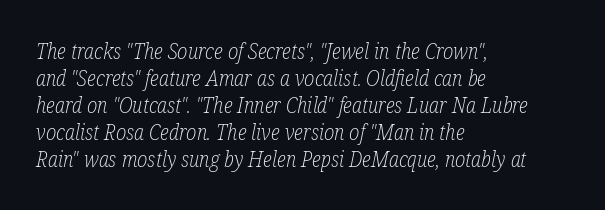
An italicized treatment has been applied to the whole sample. The space between consecutive lines is moderate. Check the space under the baseline: it is left empty. In terms of letterspacing, this is plain default setting. Weight: in the light-to-regular range.
